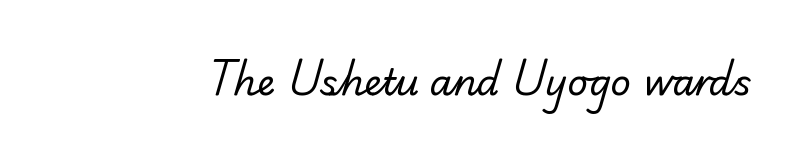
{"serif": "yes", "bold": "no", "weight": "regular", "width": "normal", "stroke_contrast": "low", "x_height": "small", "monospaced": "no", "underline": "no", "letter_spacing": "normal", "letter_spacing_em": 0.0, "glyph_px": 36}
